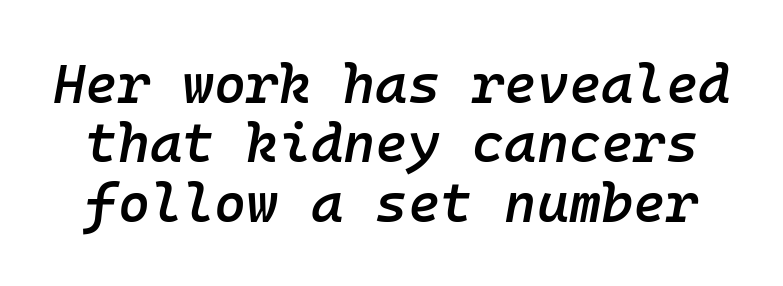
The image shows 55 px semibold type, italic (leaning right), monospaced; set tight line spacing (1.08x), normal letter spacing, not underlined; low stroke contrast and a medium x-height.
